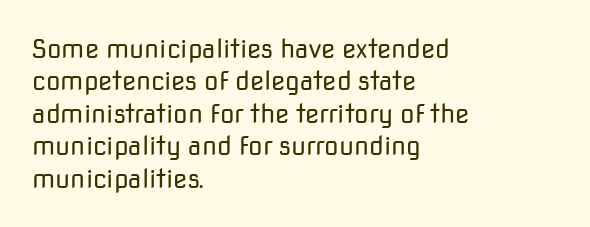
The image shows 26 px text type, upright; set left-aligned, normal line spacing (1.25x), normal letter spacing, not underlined.
